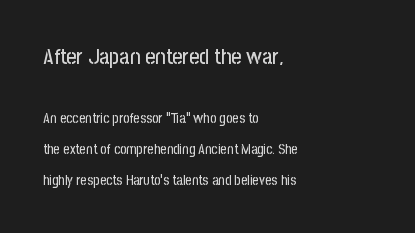
{"italic": "no", "underline": "no", "align": "left", "line_spacing": "loose", "line_spacing_ratio": 2.2, "letter_spacing": "normal", "letter_spacing_em": 0.0, "larger_block": "first", "size_ratio": 1.57, "glyph_px": 22}
